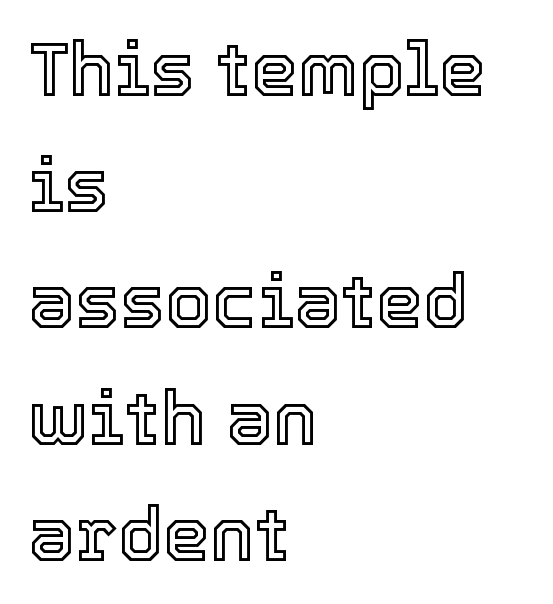
The image shows 75 px text type, upright; set left-aligned, normal line spacing (1.55x), normal letter spacing, not underlined; a medium x-height.
